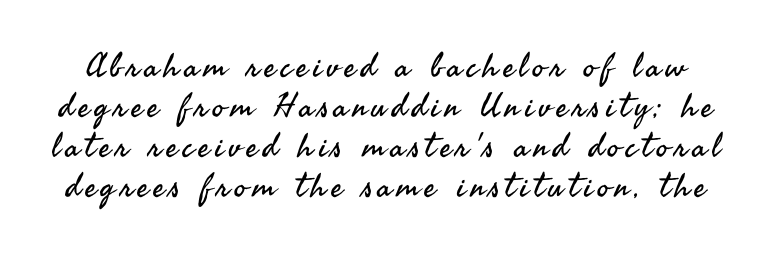
The characters are drawn with everyday or finer stroke widths. Letterform terminals end flat and unadorned throughout the passage. Each letter keeps its own natural width here, so spacing adapts to shape. The glyphs are unaccompanied by any horizontal stroke below them.
